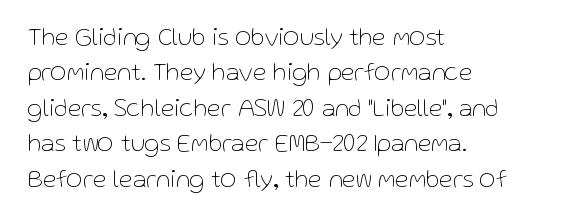
The image shows 25 px text type, upright; set left-aligned, normal line spacing (1.42x), normal letter spacing, not underlined.
